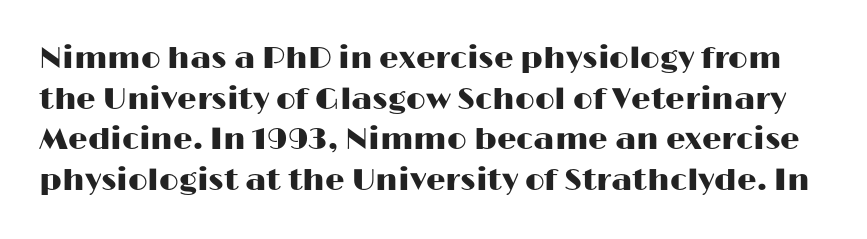
Q: Is the text italic (slanted)? A: No, it is upright.
Q: Is the typeface a serif or a sans-serif typeface? A: Sans-serif.
Q: Is the text underlined? A: No.
Q: Is the spacing between letters normal or unusually wide? A: Normal.
Q: Is the spacing between lines tight, normal or loose? A: Normal.
Q: Width (condensed, normal, or wide)? A: Wide.
Q: Stroke contrast? A: High.
Q: x-height? A: Medium.
Q: Monospaced? A: No.
